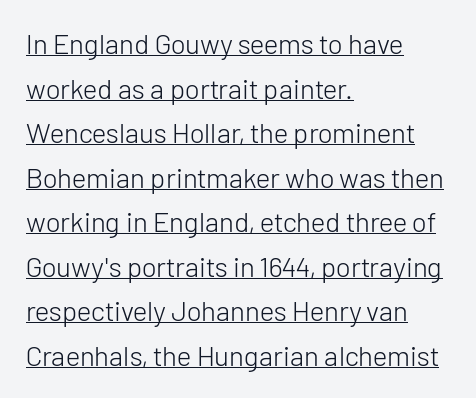
{"serif": "no", "italic": "no", "bold": "no", "weight": "light", "width": "normal", "stroke_contrast": "low", "x_height": "medium", "monospaced": "no", "underline": "yes", "align": "left", "line_spacing": "normal", "line_spacing_ratio": 1.59, "letter_spacing": "normal", "letter_spacing_em": 0.0, "glyph_px": 28}
